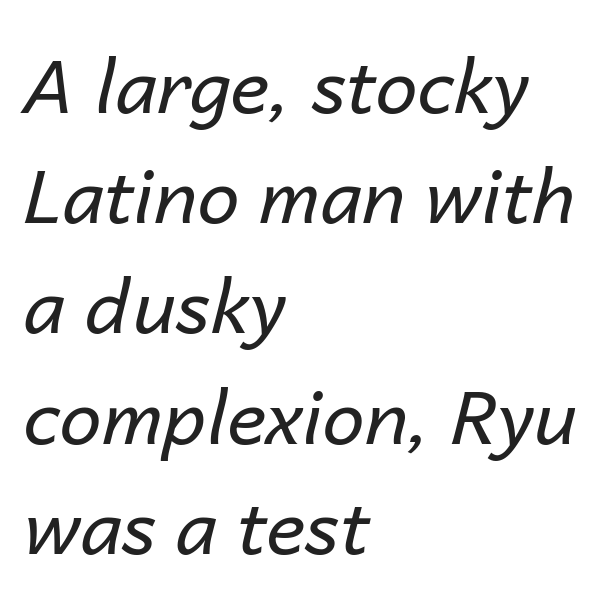
The image shows 75 px regular-weight type, italic (leaning right); set left-aligned, normal line spacing (1.47x), normal letter spacing, not underlined; low stroke contrast and a medium x-height.
